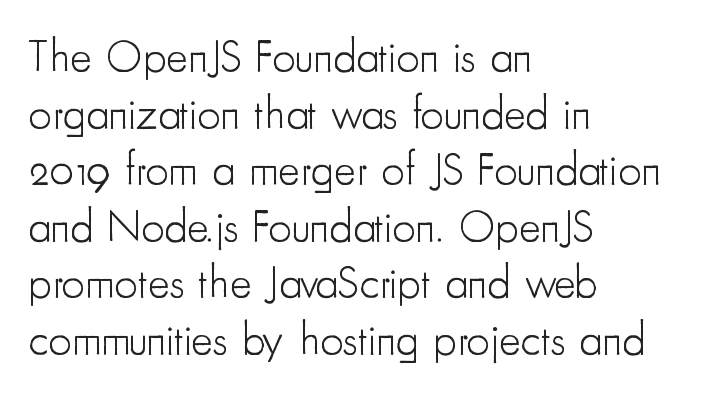
{"serif": "no", "italic": "no", "bold": "no", "weight": "light", "width": "condensed", "stroke_contrast": "low", "x_height": "small", "monospaced": "no", "underline": "no", "align": "left", "line_spacing_ratio": 1.23, "letter_spacing": "normal", "letter_spacing_em": 0.0, "glyph_px": 46}
